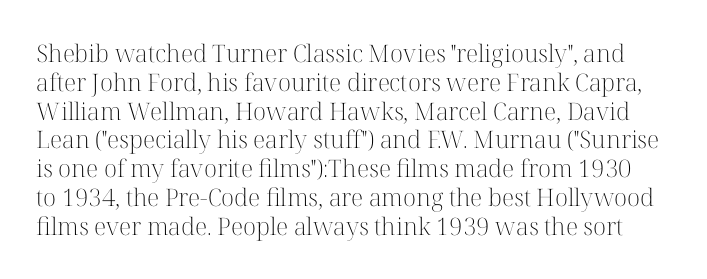
Q: Is the text bold? A: No.
Q: Is the text italic (slanted)? A: No, it is upright.
Q: Is the text underlined? A: No.
Q: Is the spacing between letters normal or unusually wide? A: Normal.
